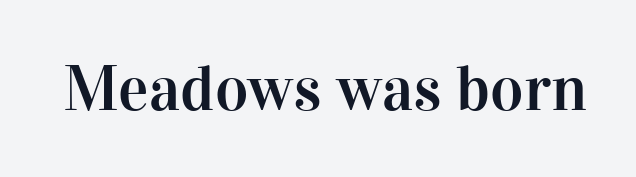
The text was rendered using a seriffed face with decorative stroke endings. Do the letters lean? They stand straight. Note the varied advance widths — an 'i' is clearly narrower than an 'm'. Any mark beneath the type? The region is blank.
